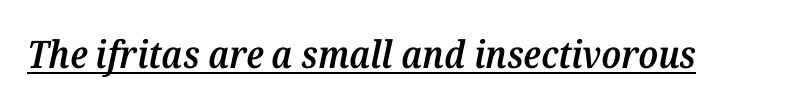
{"serif": "yes", "italic": "yes", "lean": "right", "slant_degrees": 12, "bold": "semi", "weight": "semibold", "width": "normal", "stroke_contrast": "medium", "x_height": "medium", "monospaced": "no", "underline": "yes", "letter_spacing": "normal", "letter_spacing_em": 0.0, "glyph_px": 38}
